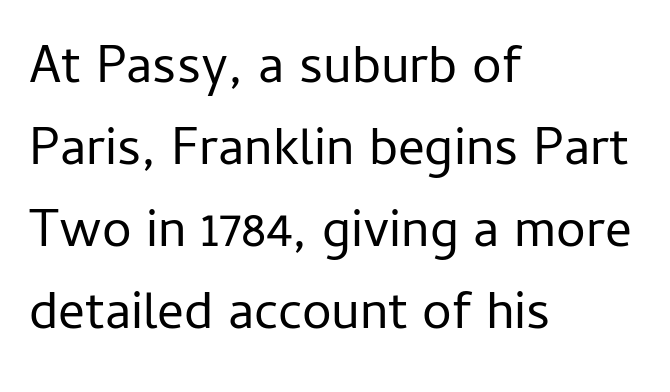
Q: Is the text bold? A: No.
Q: Is the text italic (slanted)? A: No, it is upright.
Q: Is the typeface a serif or a sans-serif typeface? A: Sans-serif.
Q: Is the text underlined? A: No.
Q: How is the paragraph aligned? A: Left-aligned.
Q: Is the spacing between letters normal or unusually wide? A: Normal.
Q: Is the spacing between lines tight, normal or loose? A: Normal.
Q: Width (condensed, normal, or wide)? A: Normal.
Q: Stroke contrast? A: Low.
Q: x-height? A: Medium.
Q: Monospaced? A: No.
